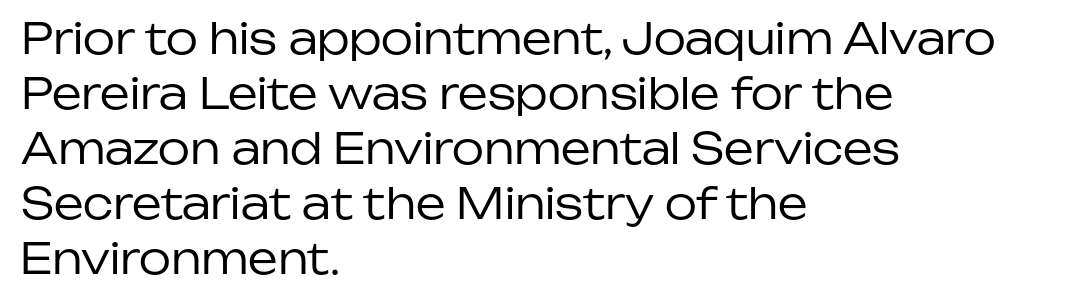
{"serif": "no", "italic": "no", "bold": "no", "weight": "regular", "width": "normal", "stroke_contrast": "low", "x_height": "medium", "monospaced": "no", "underline": "no", "align": "left", "line_spacing": "normal", "line_spacing_ratio": 1.31, "letter_spacing": "normal", "letter_spacing_em": 0.0, "glyph_px": 42}
